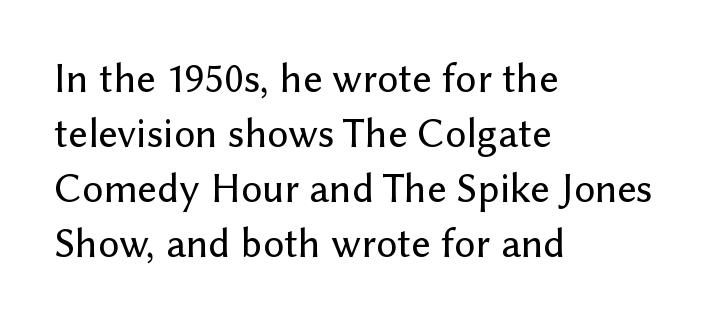
Q: Is the text italic (slanted)? A: No, it is upright.
Q: Is the typeface a serif or a sans-serif typeface? A: Sans-serif.
Q: Is the text underlined? A: No.
Q: How is the paragraph aligned? A: Left-aligned.
Q: Is the spacing between letters normal or unusually wide? A: Normal.
Q: Is the spacing between lines tight, normal or loose? A: Normal.
Q: Width (condensed, normal, or wide)? A: Normal.
Q: Stroke contrast? A: Low.
Q: x-height? A: Medium.
Q: Monospaced? A: No.
